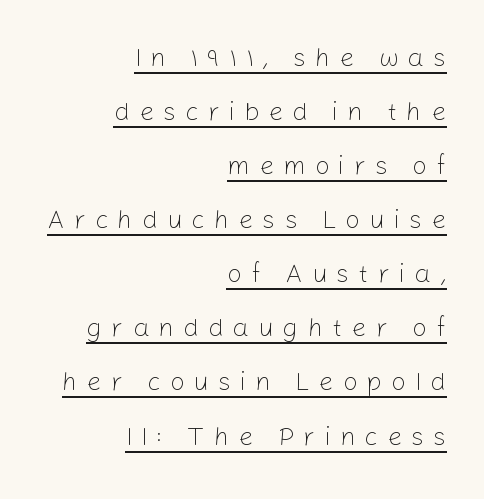
{"italic": "no", "bold": "no", "underline": "yes", "align": "right", "line_spacing": "loose", "line_spacing_ratio": 2.08, "letter_spacing": "wide", "letter_spacing_em": 0.35, "glyph_px": 26}
